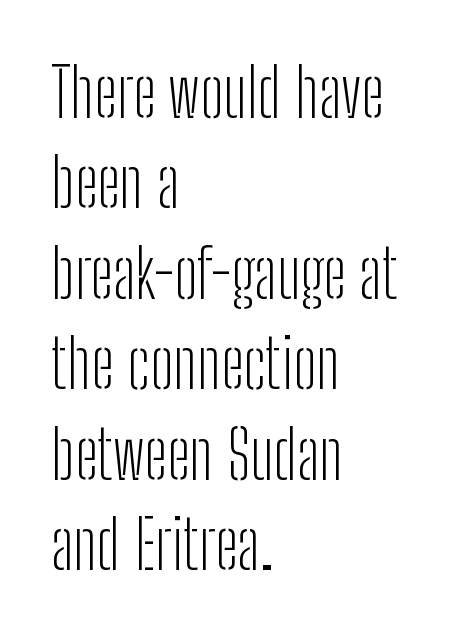
Q: Is the text bold? A: No.
Q: Is the text italic (slanted)? A: No, it is upright.
Q: Is the typeface a serif or a sans-serif typeface? A: Sans-serif.
Q: Is the text underlined? A: No.
Q: How is the paragraph aligned? A: Left-aligned.
Q: Is the spacing between letters normal or unusually wide? A: Normal.
Q: Is the spacing between lines tight, normal or loose? A: Normal.
Q: Width (condensed, normal, or wide)? A: Condensed.
Q: Stroke contrast? A: Low.
Q: x-height? A: Medium.
Q: Monospaced? A: No.
